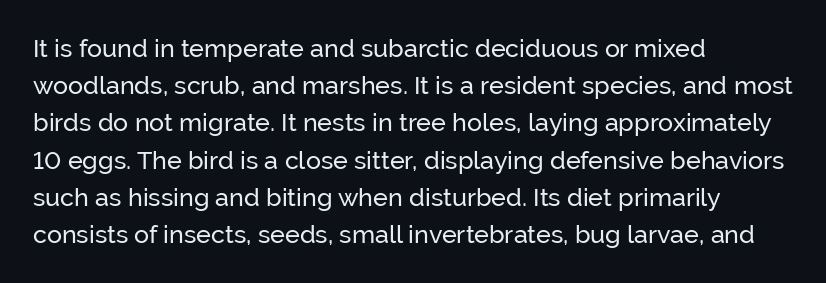
{"italic": "no", "underline": "no", "align": "left", "line_spacing": "normal", "line_spacing_ratio": 1.49, "letter_spacing": "normal", "letter_spacing_em": 0.0, "glyph_px": 25}
